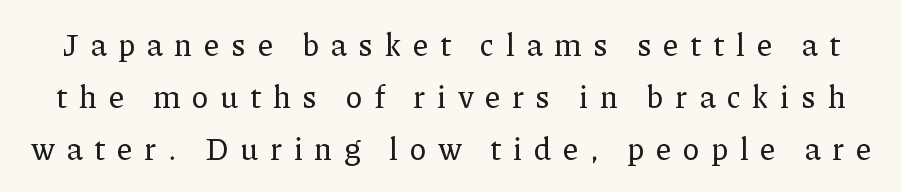
{"serif": "yes", "italic": "no", "width": "normal", "stroke_contrast": "low", "x_height": "medium", "monospaced": "no", "underline": "no", "line_spacing": "normal", "line_spacing_ratio": 1.68, "letter_spacing": "wide", "letter_spacing_em": 0.37, "glyph_px": 31}
